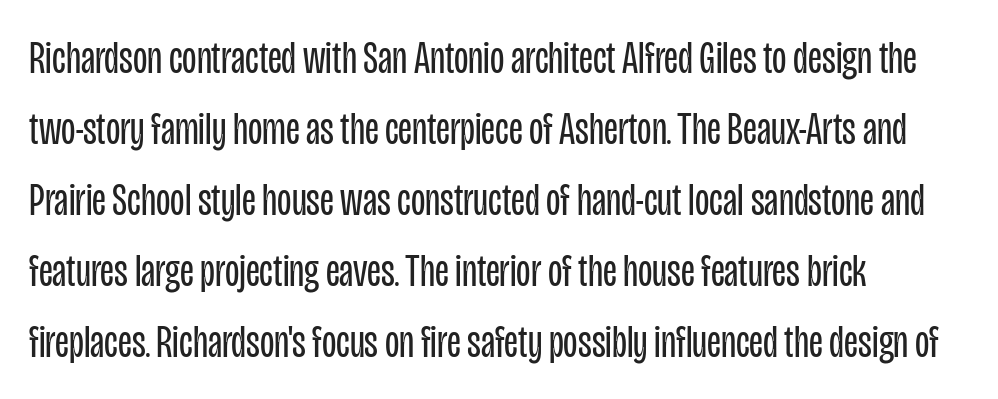
The image shows 47 px regular-weight, condensed sans-serif type, upright; set left-aligned, normal line spacing (1.51x), normal letter spacing, not underlined; low stroke contrast and a large x-height.
